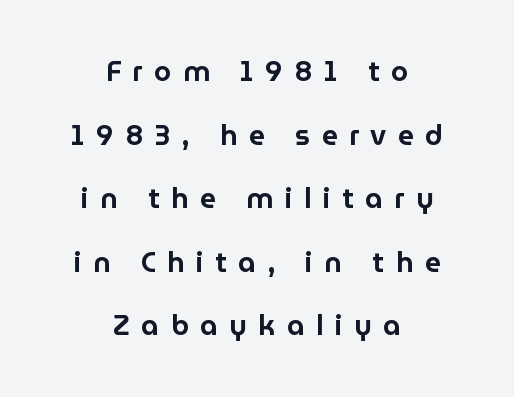
Observe the wide spacing: letters keep a clear distance from each other. The lines are spread far apart with generous leading. Each letter keeps its own natural width here, so spacing adapts to shape. The font family rendered here belongs to the sans-serif group. Caption: multi-line text, centered on the measure.
